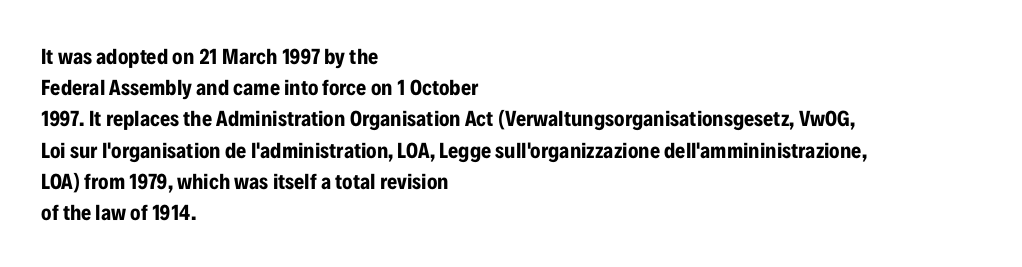
Q: Is the text bold? A: Yes.
Q: Is the text italic (slanted)? A: No, it is upright.
Q: Is the text underlined? A: No.
Q: How is the paragraph aligned? A: Left-aligned.
Q: Is the spacing between letters normal or unusually wide? A: Normal.
Q: Is the spacing between lines tight, normal or loose? A: Normal.
